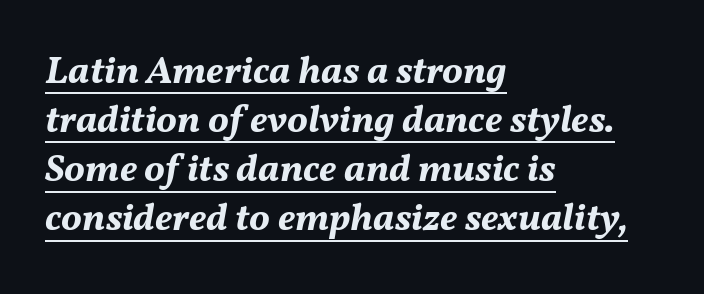
Is there much room between lines? A standard amount, neither cramped nor airy. Compared with a centered layout, this one pins lines to the left instead. A typesetter would mark this as italic. In terms of weight, the rendering is a true, heavy bold. Note the varied advance widths — an 'i' is clearly narrower than an 'm'. The rendering keeps characters at their native spacing.
